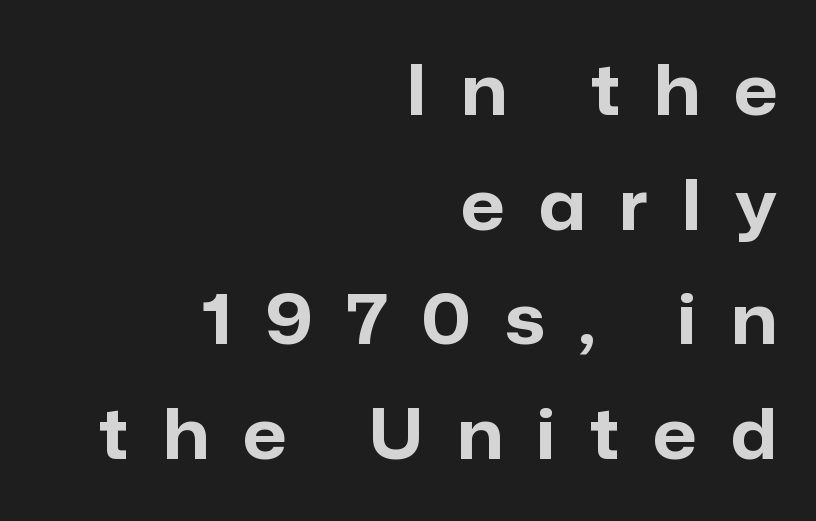
The image shows 69 px bold sans-serif type, upright; set right-aligned, normal line spacing (1.66x), unusually wide letter spacing (+0.5 em), not underlined; low stroke contrast and a medium x-height.
